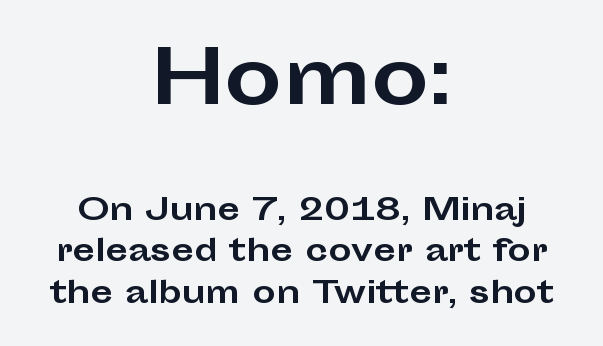
The image shows 73 px bold, wide sans-serif type, upright; set centered, normal line spacing (1.43x), normal letter spacing, not underlined; the first (top) block is 2.52x larger; low stroke contrast and a medium x-height.
